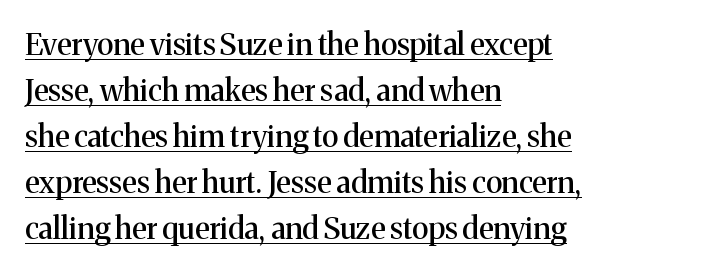
The image shows 30 px serif type, upright; set left-aligned, normal line spacing (1.53x), normal letter spacing, underlined; medium stroke contrast and a medium x-height.
